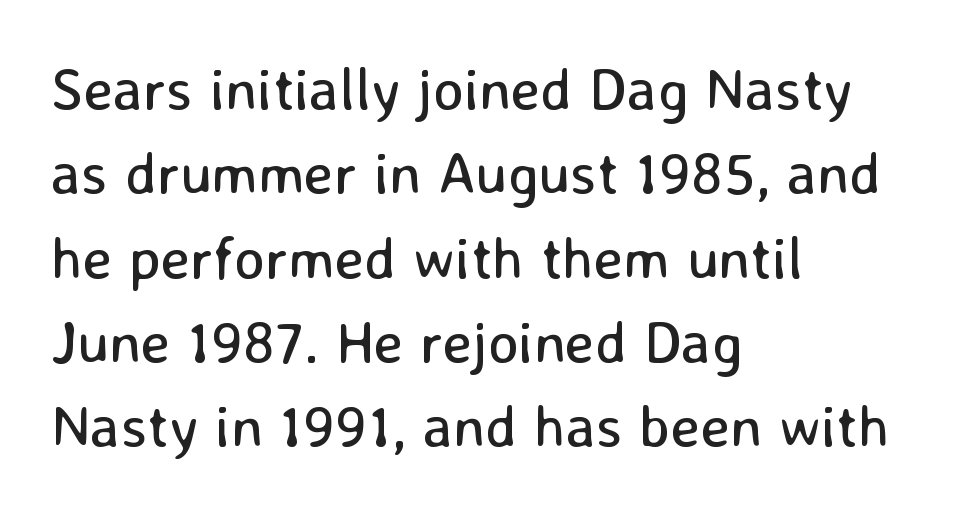
{"serif": "no", "italic": "no", "bold": "no", "weight": "regular", "width": "normal", "stroke_contrast": "low", "x_height": "medium", "monospaced": "no", "underline": "no", "align": "left", "line_spacing": "normal", "line_spacing_ratio": 1.43, "letter_spacing": "normal", "letter_spacing_em": 0.0, "glyph_px": 59}
